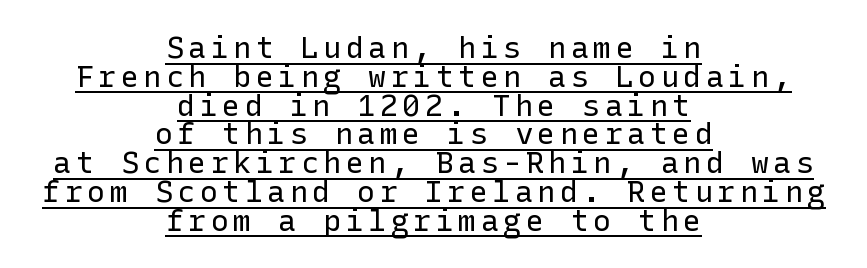
The image shows 30 px regular-weight sans-serif type, upright; set centered, tight line spacing (0.96x), underlined; low stroke contrast and a medium x-height.
